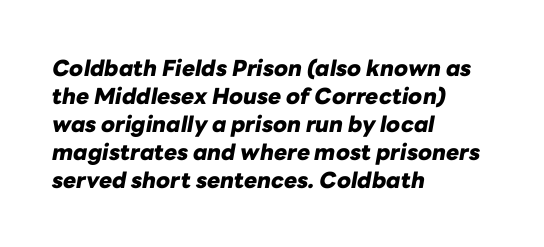
The image shows 22 px bold type, italic (leaning right); set left-aligned, normal line spacing (1.27x), normal letter spacing, not underlined.
